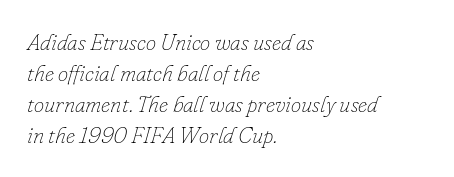
Q: Is the text bold? A: No.
Q: Is the text italic (slanted)? A: Yes, it leans right by about 16 degrees.
Q: Is the text underlined? A: No.
Q: How is the paragraph aligned? A: Left-aligned.
Q: Is the spacing between letters normal or unusually wide? A: Normal.
Q: Is the spacing between lines tight, normal or loose? A: Normal.
